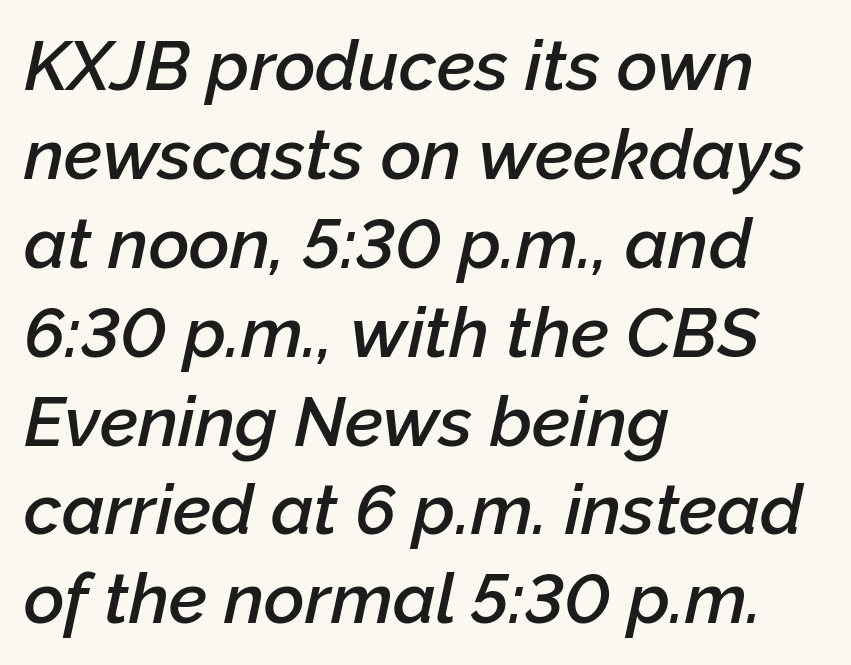
{"italic": "yes", "lean": "right", "slant_degrees": 12, "bold": "semi", "weight": "semibold", "width": "normal", "stroke_contrast": "low", "x_height": "medium", "monospaced": "no", "underline": "no", "align": "left", "line_spacing": "normal", "line_spacing_ratio": 1.27, "letter_spacing": "normal", "letter_spacing_em": 0.0, "glyph_px": 70}
